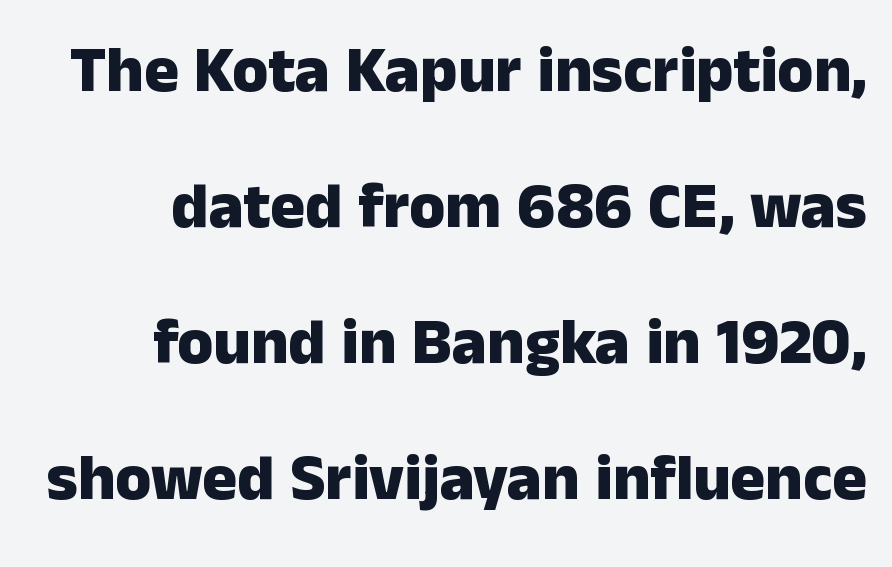
{"serif": "no", "italic": "no", "bold": "yes", "weight": "heavy", "width": "normal", "stroke_contrast": "low", "x_height": "medium", "monospaced": "no", "underline": "no", "align": "right", "line_spacing": "loose", "line_spacing_ratio": 2.09, "letter_spacing": "normal", "letter_spacing_em": 0.0, "glyph_px": 65}
